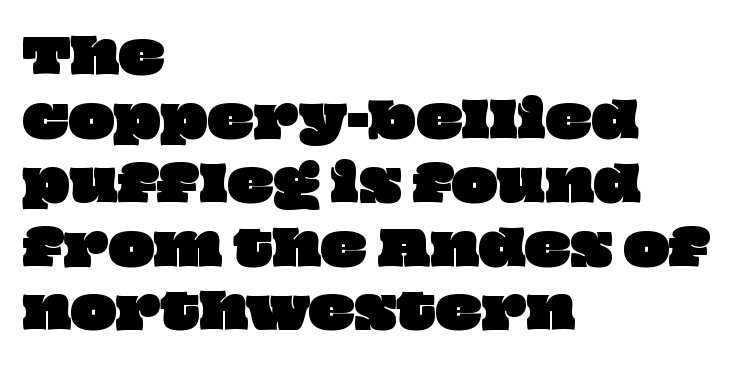
The image shows 48 px wide type; set left-aligned, normal line spacing (1.33x), normal letter spacing, not underlined; low stroke contrast and a large x-height.
